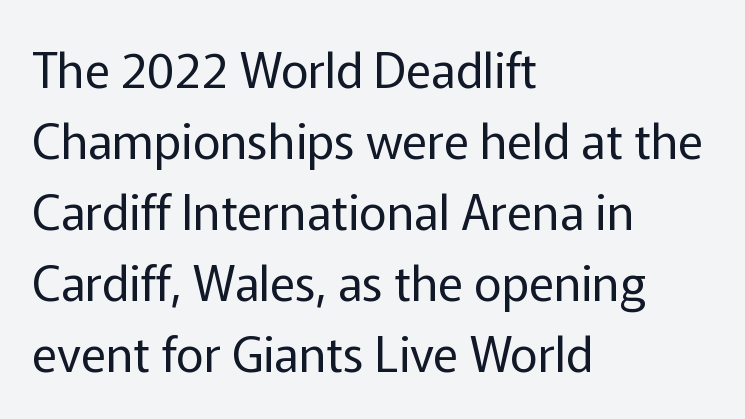
Q: Is the text bold? A: No.
Q: Is the text italic (slanted)? A: No, it is upright.
Q: Is the typeface a serif or a sans-serif typeface? A: Sans-serif.
Q: Is the text underlined? A: No.
Q: How is the paragraph aligned? A: Left-aligned.
Q: Is the spacing between letters normal or unusually wide? A: Normal.
Q: Is the spacing between lines tight, normal or loose? A: Normal.
Q: Width (condensed, normal, or wide)? A: Normal.
Q: Stroke contrast? A: Low.
Q: x-height? A: Medium.
Q: Monospaced? A: No.
